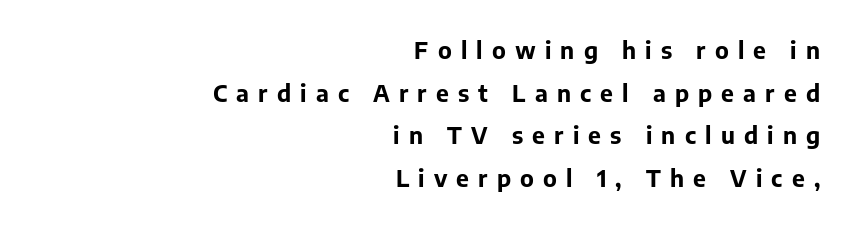
The image shows 23 px bold type, upright; set right-aligned, line spacing 1.85x, unusually wide letter spacing (+0.4 em), not underlined.
